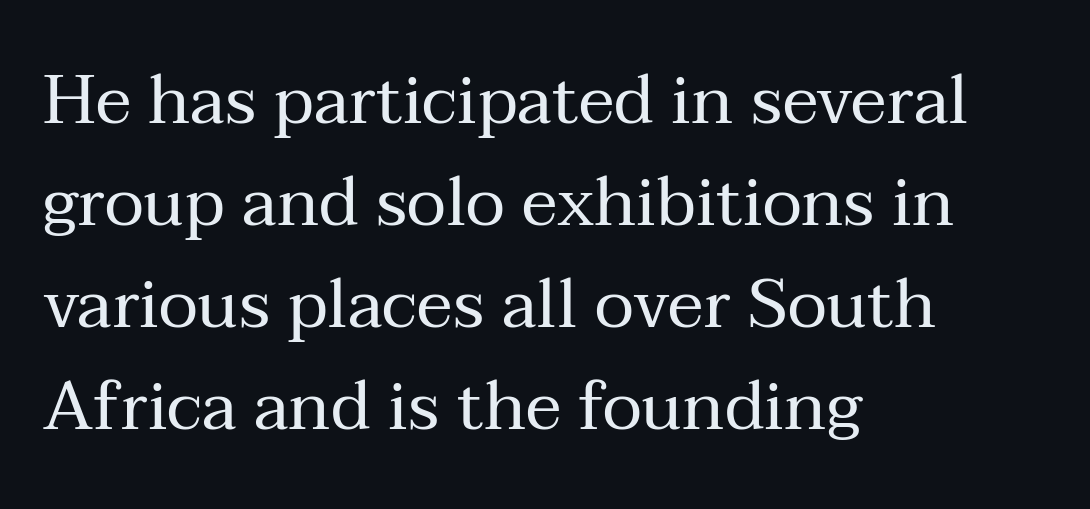
Q: Is the text bold? A: No.
Q: Is the text italic (slanted)? A: No, it is upright.
Q: Is the typeface a serif or a sans-serif typeface? A: Serif.
Q: Is the text underlined? A: No.
Q: How is the paragraph aligned? A: Left-aligned.
Q: Is the spacing between letters normal or unusually wide? A: Normal.
Q: Is the spacing between lines tight, normal or loose? A: Normal.
Q: Width (condensed, normal, or wide)? A: Normal.
Q: Stroke contrast? A: Medium.
Q: x-height? A: Medium.
Q: Monospaced? A: No.
